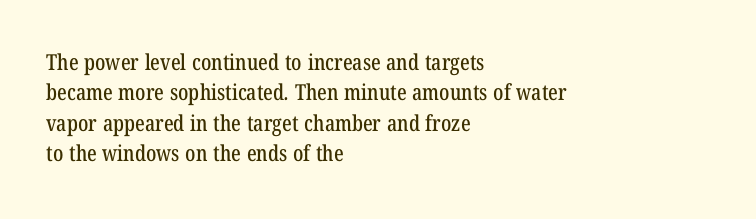
The image shows 22 px text type; set left-aligned, normal line spacing (1.38x), normal letter spacing, not underlined.
